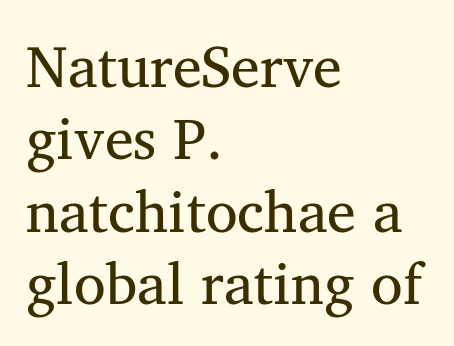
{"serif": "yes", "italic": "no", "bold": "no", "weight": "regular", "width": "normal", "stroke_contrast": "medium", "x_height": "medium", "monospaced": "no", "underline": "no", "align": "left", "line_spacing": "normal", "line_spacing_ratio": 1.25, "letter_spacing": "normal", "letter_spacing_em": 0.0, "glyph_px": 58}
